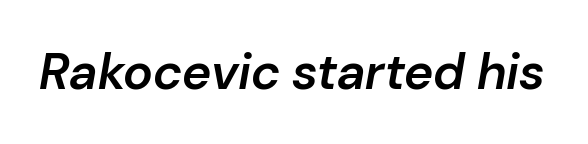
The image shows 50 px semibold type, italic (leaning right); set normal letter spacing, not underlined; low stroke contrast and a medium x-height.
